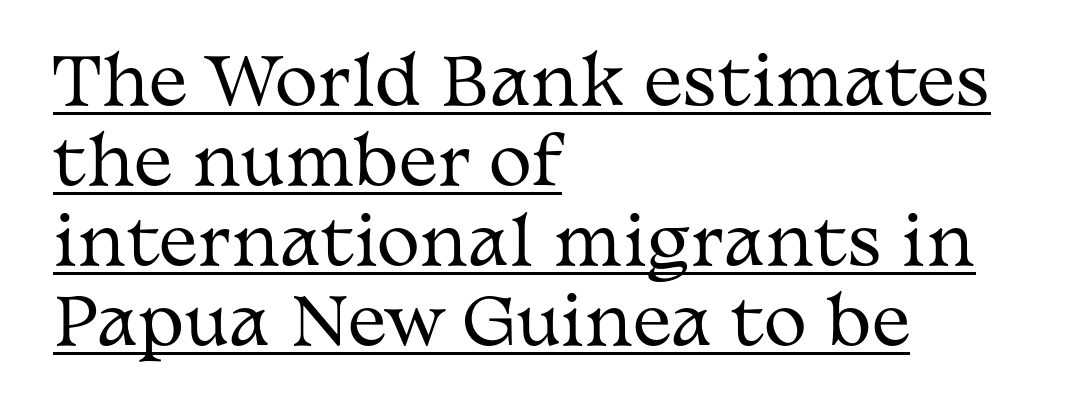
The image shows 65 px regular-weight, wide serif type, upright; set left-aligned, line spacing 1.23x, normal letter spacing, underlined; medium stroke contrast and a medium x-height.
